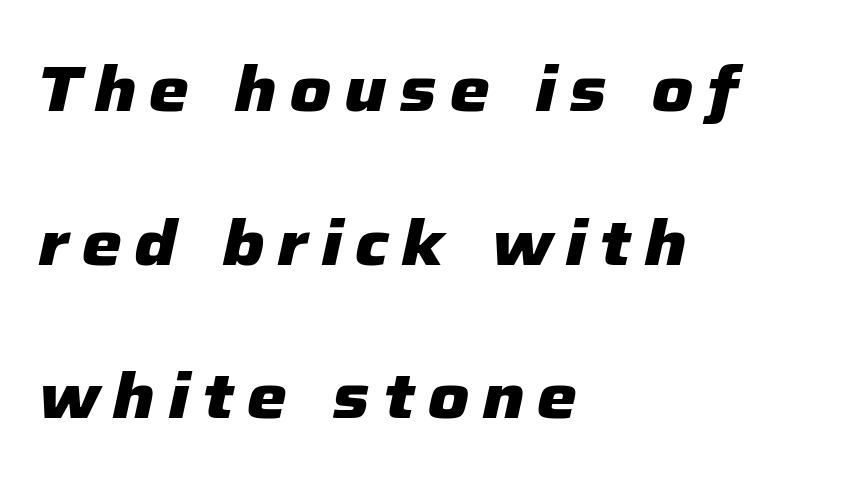
The image shows 64 px heavy type, italic (leaning right); set left-aligned, loose line spacing (2.4x), unusually wide letter spacing (+0.2 em), not underlined; low stroke contrast and a medium x-height.
